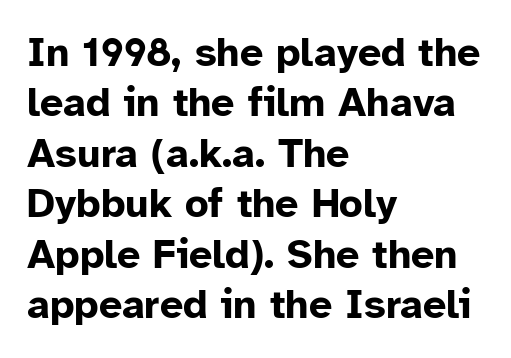
{"serif": "no", "italic": "no", "bold": "yes", "weight": "bold", "width": "normal", "stroke_contrast": "low", "x_height": "medium", "monospaced": "no", "underline": "no", "align": "left", "line_spacing_ratio": 1.23, "letter_spacing": "normal", "letter_spacing_em": 0.0, "glyph_px": 41}
